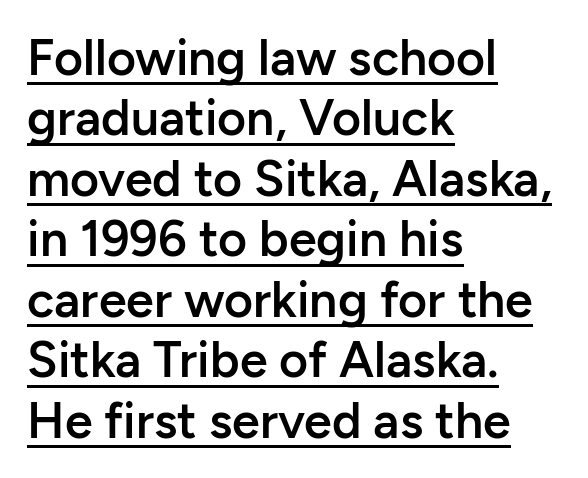
The text was rendered using a sans face with plain stroke endings. The compositor pushed each line to the left boundary. Is there an underline? Yes — a line sits under the letters. Does the lettering tilt? It doesn't — this is upright. Default kerning and tracking; the words read as compact shapes. Each letter keeps its own natural width here, so spacing adapts to shape.
